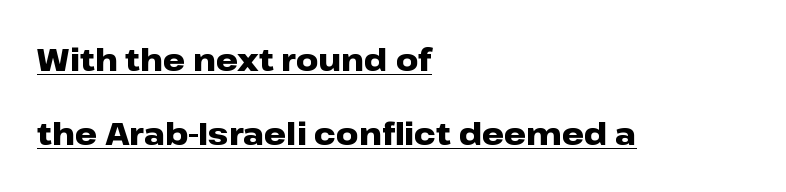
Q: Is the text bold? A: Yes.
Q: Is the text italic (slanted)? A: No, it is upright.
Q: Is the typeface a serif or a sans-serif typeface? A: Sans-serif.
Q: Is the text underlined? A: Yes.
Q: How is the paragraph aligned? A: Left-aligned.
Q: Is the spacing between letters normal or unusually wide? A: Normal.
Q: Is the spacing between lines tight, normal or loose? A: Loose.
Q: Width (condensed, normal, or wide)? A: Wide.
Q: Stroke contrast? A: Low.
Q: x-height? A: Medium.
Q: Monospaced? A: No.
